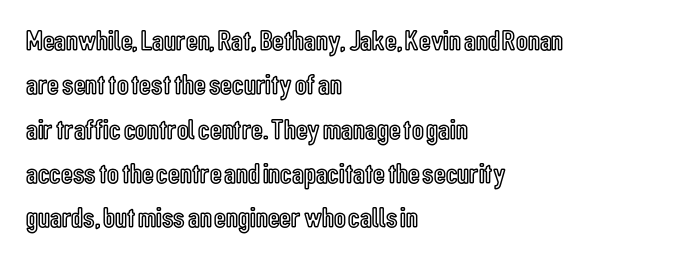
Short note: letters normally spaced. The lines sit at an ordinary, default distance from one another. Posture: upright roman. You could not count columns in this text — the font is proportionally spaced.
